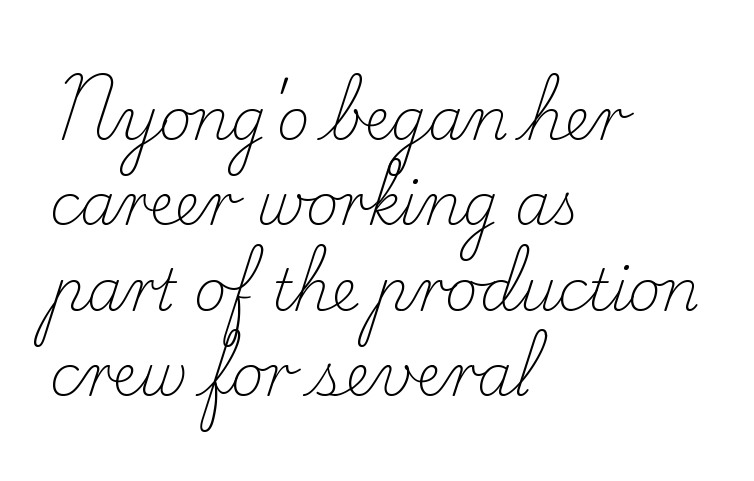
The image shows 57 px light serif type; set left-aligned, normal line spacing (1.5x), normal letter spacing, not underlined; low stroke contrast and a small x-height.
